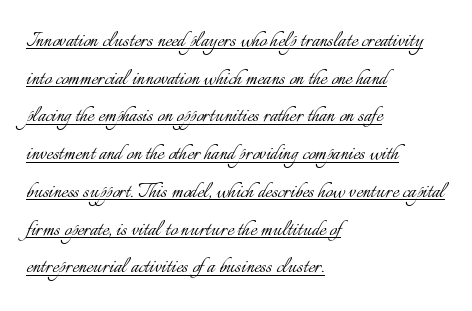
Weight: regular or lighter. The ragged edge is on the right, which tells us the setting is flush left. The rendered words wear a rule along their underside. Caption: standard tracking, unaltered. Notice how descenders clear the ascenders below comfortably — that's standard leading.
